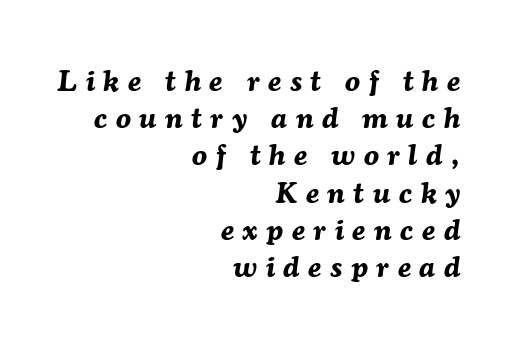
Q: Is the text bold? A: Yes.
Q: Is the text italic (slanted)? A: Yes, it leans right by about 7 degrees.
Q: Is the text underlined? A: No.
Q: How is the paragraph aligned? A: Right-aligned.
Q: Is the spacing between letters normal or unusually wide? A: Unusually wide.
Q: Width (condensed, normal, or wide)? A: Normal.
Q: Stroke contrast? A: Medium.
Q: x-height? A: Medium.
Q: Monospaced? A: No.
